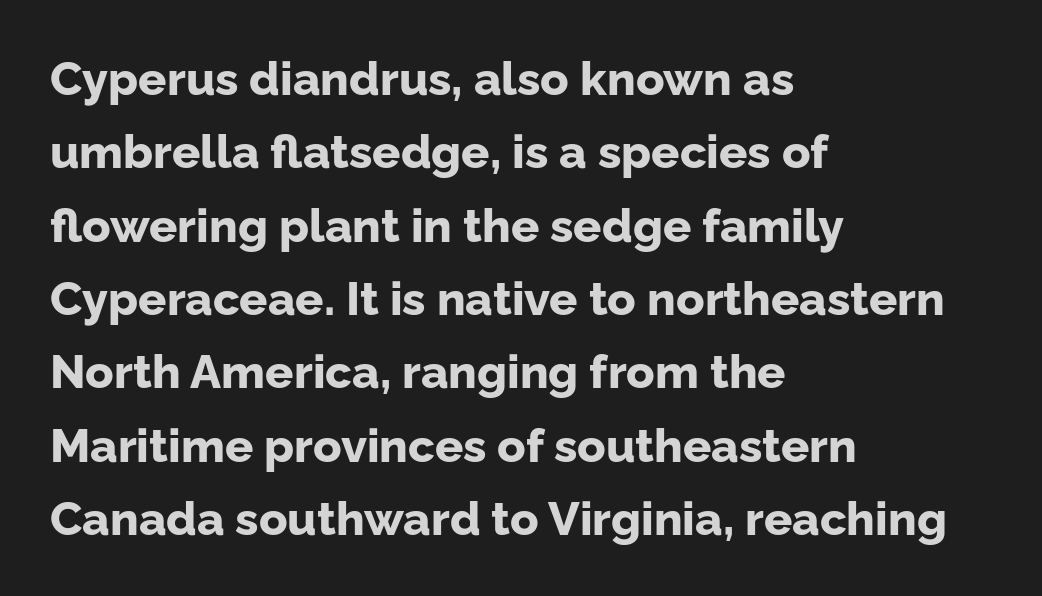
Q: Is the text bold? A: Yes.
Q: Is the text italic (slanted)? A: No, it is upright.
Q: Is the typeface a serif or a sans-serif typeface? A: Sans-serif.
Q: Is the text underlined? A: No.
Q: How is the paragraph aligned? A: Left-aligned.
Q: Is the spacing between letters normal or unusually wide? A: Normal.
Q: Is the spacing between lines tight, normal or loose? A: Normal.
Q: Width (condensed, normal, or wide)? A: Normal.
Q: Stroke contrast? A: Low.
Q: x-height? A: Medium.
Q: Monospaced? A: No.
